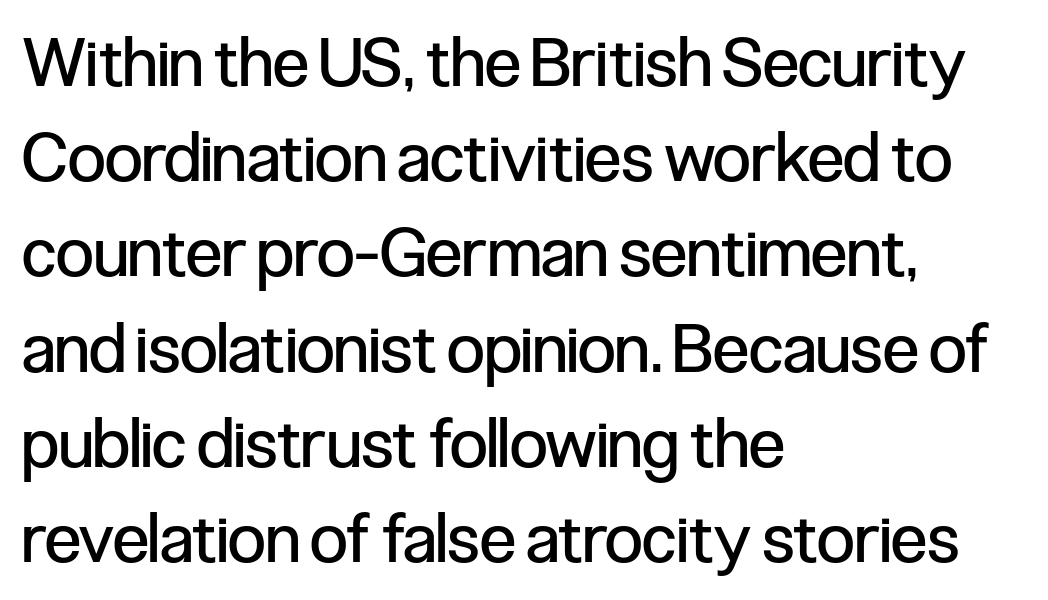
The rendering uses a moderate line-height, typical for paragraphs. Vertical strokes here are truly vertical. Letter spacing: default. The area under the type is left untouched. The lines are quadded left. Observe the absence of serifs on each vertical stroke in this sample.
